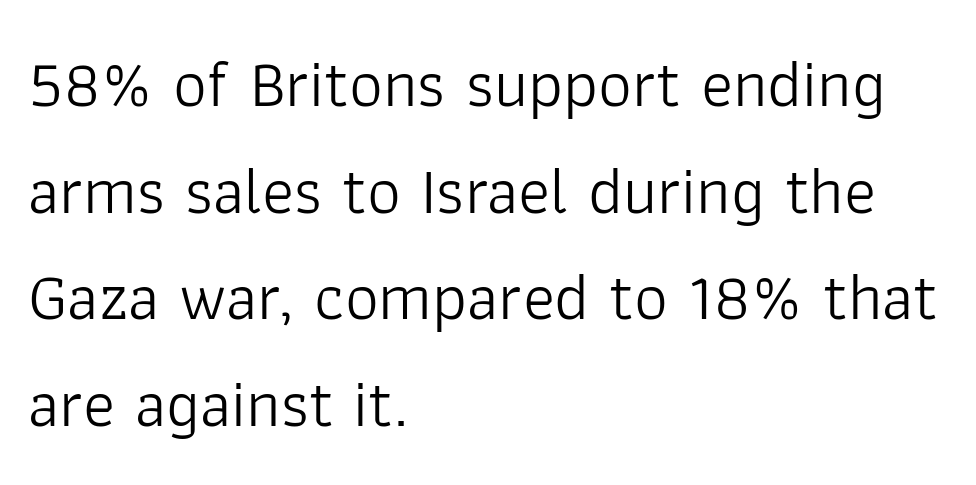
{"serif": "no", "italic": "no", "bold": "no", "weight": "light", "width": "normal", "stroke_contrast": "low", "x_height": "medium", "monospaced": "no", "underline": "no", "align": "left", "line_spacing": "normal", "line_spacing_ratio": 1.59, "letter_spacing": "normal", "letter_spacing_em": 0.0, "glyph_px": 67}
